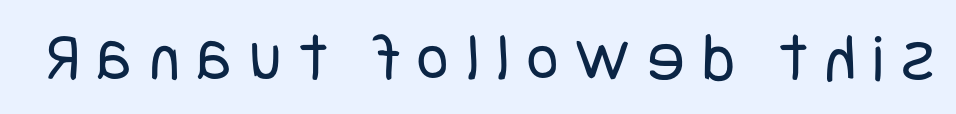
The image shows 69 px regular-weight, condensed sans-serif type, upright; set unusually wide letter spacing (+0.25 em), not underlined; low stroke contrast and a large x-height.
